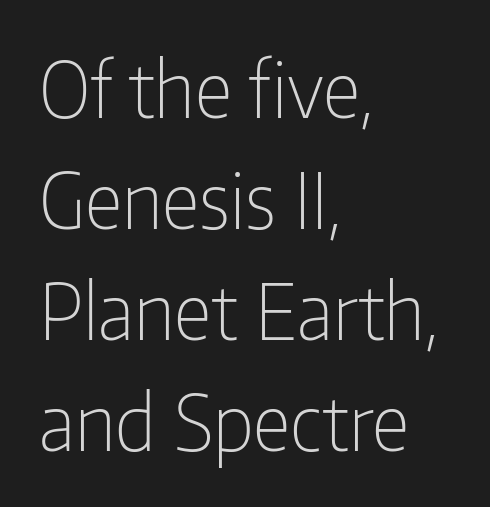
Typeset ragged right — the left edge is the straight one. On a weight scale, this lands at 450 or below. Line spacing here is normal. Nobody touched the tracking dial on this one. Font category for this specimen: sans-serif. Ascenders rise straight up at ninety degrees.
